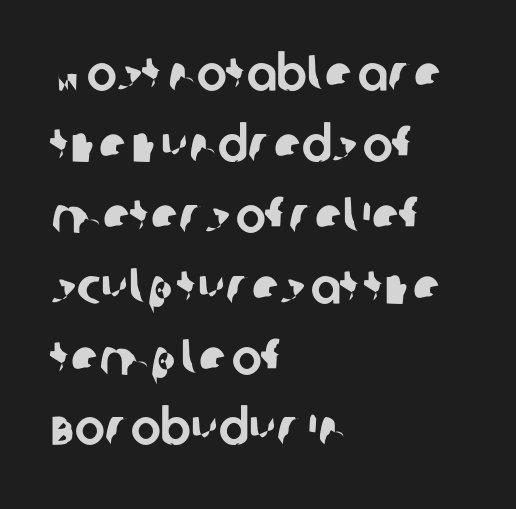
Q: Is the typeface a serif or a sans-serif typeface? A: Sans-serif.
Q: Is the text underlined? A: No.
Q: How is the paragraph aligned? A: Left-aligned.
Q: Is the spacing between letters normal or unusually wide? A: Normal.
Q: Is the spacing between lines tight, normal or loose? A: Normal.
Q: Width (condensed, normal, or wide)? A: Normal.
Q: Stroke contrast? A: Low.
Q: x-height? A: Large.
Q: Monospaced? A: No.
